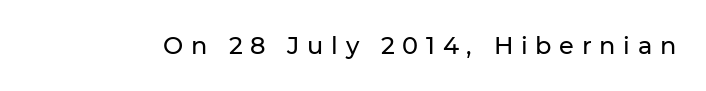
{"italic": "no", "underline": "no", "letter_spacing": "wide", "letter_spacing_em": 0.32, "glyph_px": 24}
